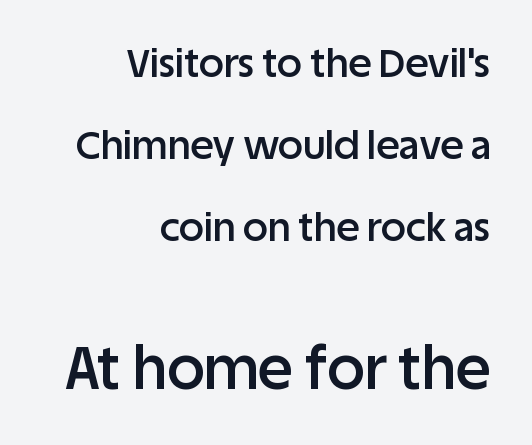
The image shows 59 px semibold sans-serif type, upright; set right-aligned, loose line spacing (2.1x), normal letter spacing, not underlined; the second (bottom) block is 1.51x larger; low stroke contrast and a large x-height.
